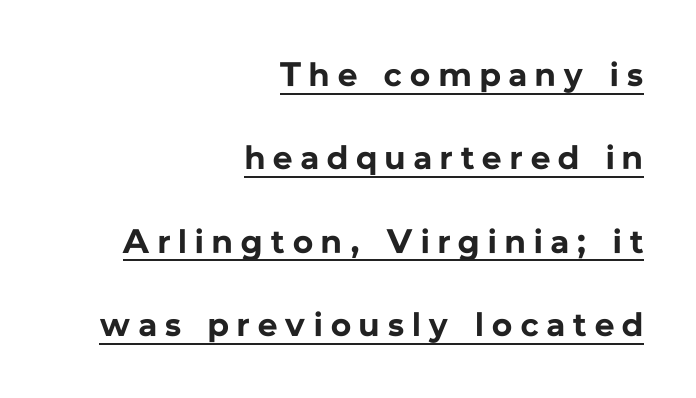
Note: no serifs on the glyphs. Baseline-to-baseline distance is far greater than the letter height. These lines carry a lot of weight — the face is fully bold. Honestly, the letter spacing is so wide it's the main thing you notice.
